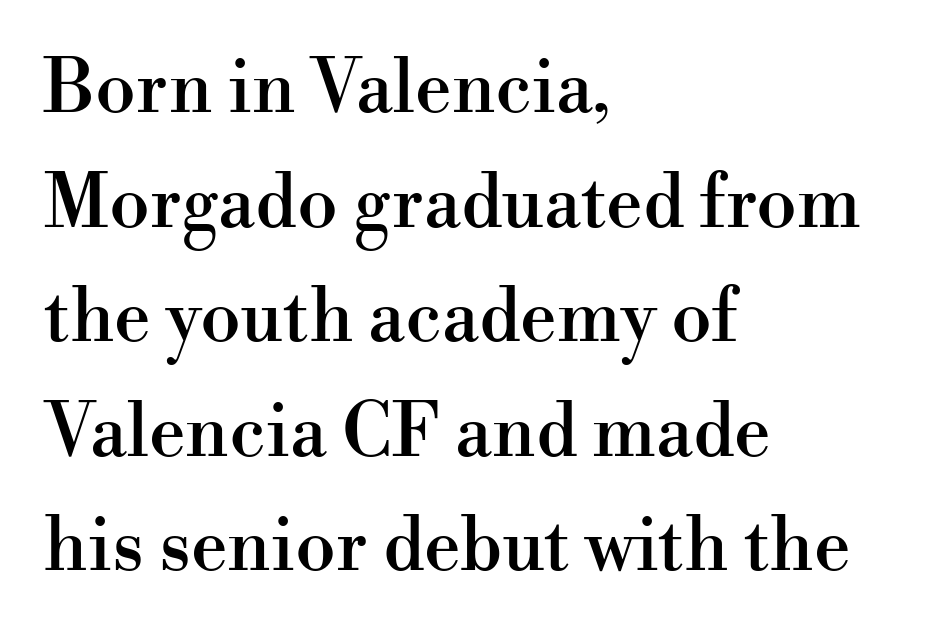
Q: Is the text italic (slanted)? A: No, it is upright.
Q: Is the typeface a serif or a sans-serif typeface? A: Serif.
Q: Is the text underlined? A: No.
Q: How is the paragraph aligned? A: Left-aligned.
Q: Is the spacing between letters normal or unusually wide? A: Normal.
Q: Is the spacing between lines tight, normal or loose? A: Normal.
Q: Width (condensed, normal, or wide)? A: Normal.
Q: Stroke contrast? A: High.
Q: x-height? A: Small.
Q: Monospaced? A: No.
